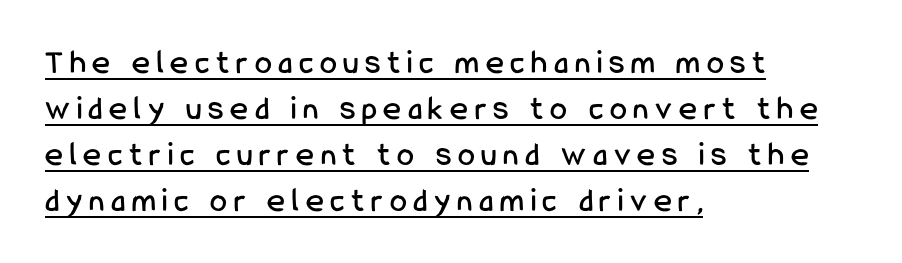
Caption: multi-line text, flush left, ragged right. A typesetter would call this leading conventional body-copy spacing. Style check: upright. Serif or sans? Sans — the stroke terminals are bare. What decoration does the sample have? An underline.
